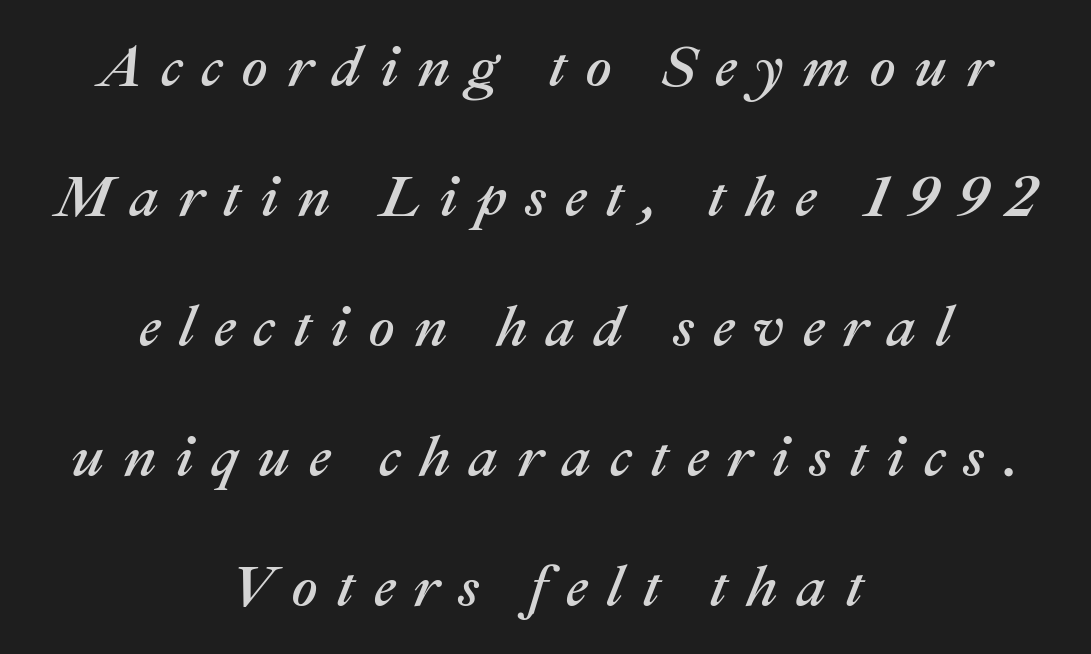
The image shows 58 px text type, italic (leaning right); set centered, loose line spacing (2.24x), unusually wide letter spacing (+0.32 em), not underlined; medium stroke contrast and a medium x-height.
